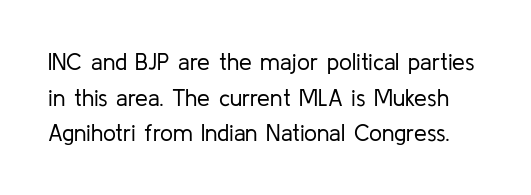
The image shows 23 px text type, upright; set normal line spacing (1.55x), normal letter spacing, not underlined.
